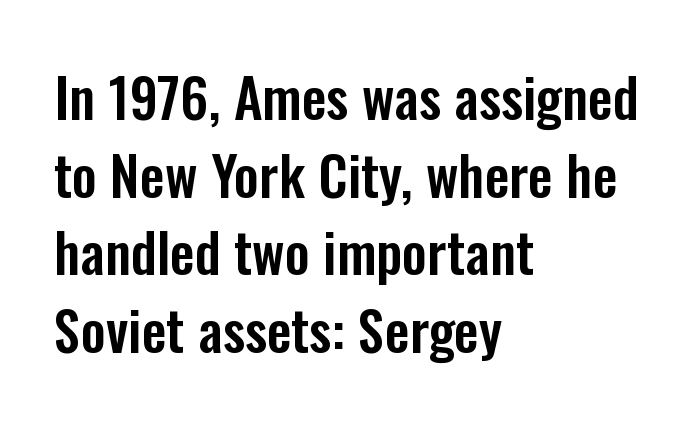
{"serif": "no", "italic": "no", "width": "condensed", "stroke_contrast": "low", "x_height": "medium", "monospaced": "no", "underline": "no", "align": "left", "line_spacing": "normal", "line_spacing_ratio": 1.41, "letter_spacing": "normal", "letter_spacing_em": 0.0, "glyph_px": 55}
